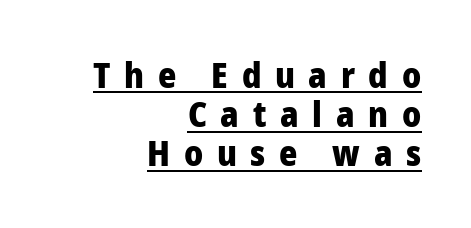
The image shows 35 px heavy sans-serif type, upright; set right-aligned, tight line spacing (1.12x), unusually wide letter spacing (+0.39 em), underlined; low stroke contrast and a medium x-height.
